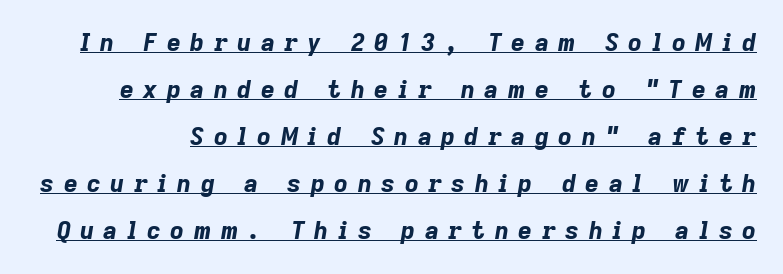
Q: Is the text bold? A: Yes.
Q: Is the text italic (slanted)? A: Yes, it leans right by about 9 degrees.
Q: Is the text underlined? A: Yes.
Q: Is the spacing between letters normal or unusually wide? A: Unusually wide.
Q: Is the spacing between lines tight, normal or loose? A: Loose.
